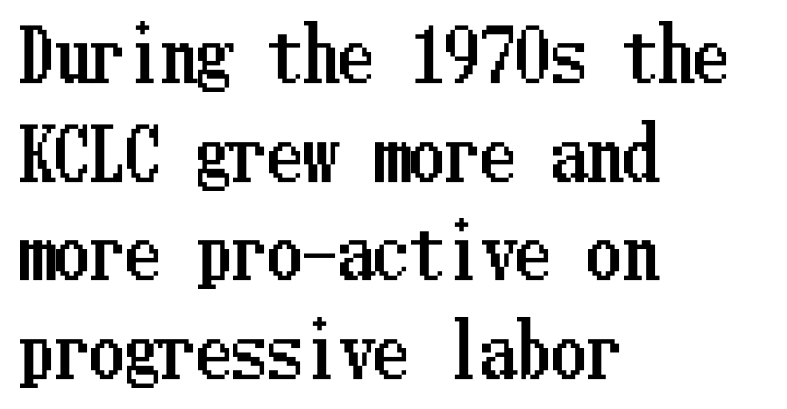
Whoever set this chose a conventional vertical rhythm. Rule under the text: the space is simply empty. Upright lettering throughout. This rendering uses left alignment, leaving the right contour irregular. The horizontal fit of the characters is conventional and even.
